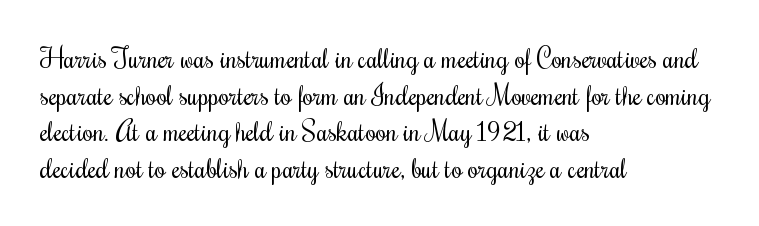
{"bold": "no", "underline": "no", "align": "left", "line_spacing": "normal", "line_spacing_ratio": 1.36, "letter_spacing": "normal", "letter_spacing_em": 0.0, "glyph_px": 27}
